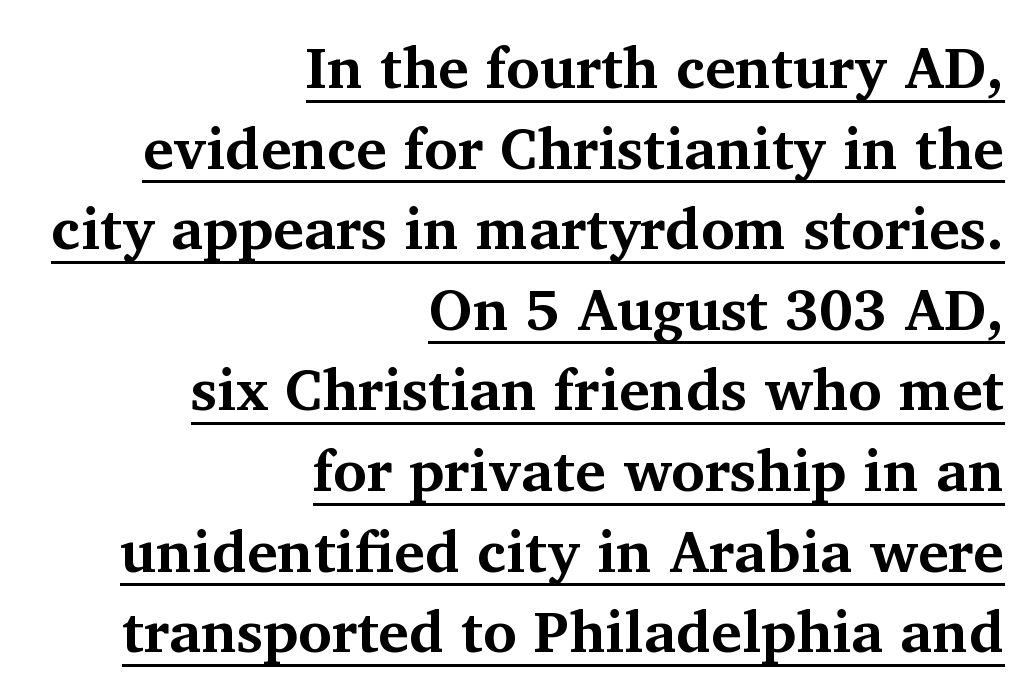
The tracking reads as untouched default to a designer's eye. Line endings align vertically; line beginnings do not. The sample has been set heavy, in full bold. These lines are rendered in a variable-pitch font. The type family on display is of the serif kind. These characters rest on top of a visible drawn line.
